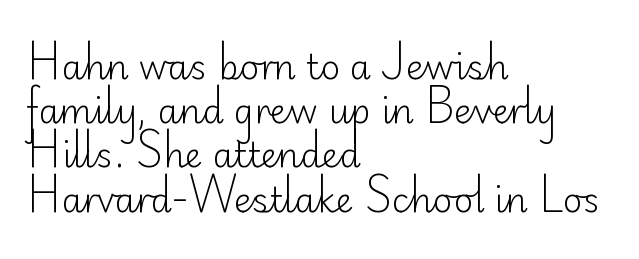
{"serif": "no", "italic": "no", "bold": "no", "weight": "light", "width": "normal", "stroke_contrast": "low", "x_height": "small", "monospaced": "no", "underline": "no", "align": "left", "line_spacing": "normal", "line_spacing_ratio": 1.3, "letter_spacing": "normal", "letter_spacing_em": 0.0, "glyph_px": 34}
